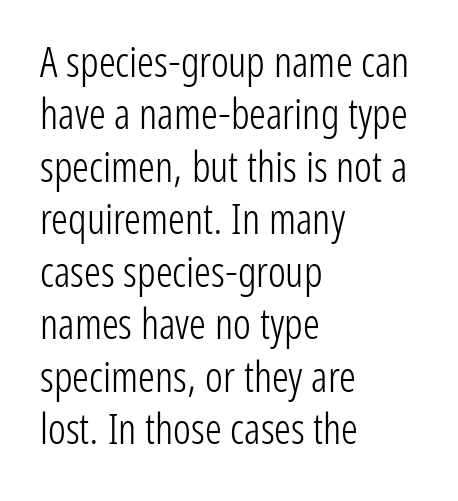
Q: Is the text bold? A: No.
Q: Is the text italic (slanted)? A: No, it is upright.
Q: Is the typeface a serif or a sans-serif typeface? A: Sans-serif.
Q: Is the text underlined? A: No.
Q: How is the paragraph aligned? A: Left-aligned.
Q: Is the spacing between letters normal or unusually wide? A: Normal.
Q: Is the spacing between lines tight, normal or loose? A: Normal.
Q: Width (condensed, normal, or wide)? A: Condensed.
Q: Stroke contrast? A: Low.
Q: x-height? A: Medium.
Q: Monospaced? A: No.
